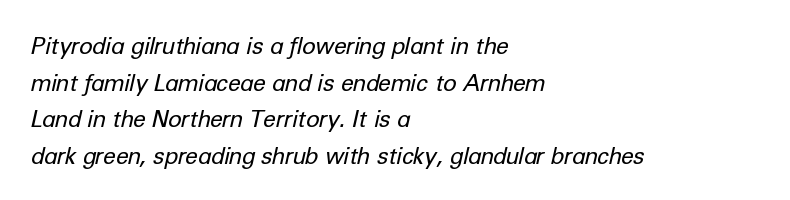
{"italic": "yes", "lean": "right", "slant_degrees": 12, "bold": "no", "underline": "no", "align": "left", "line_spacing": "normal", "line_spacing_ratio": 1.59, "letter_spacing": "normal", "letter_spacing_em": 0.0, "glyph_px": 23}
